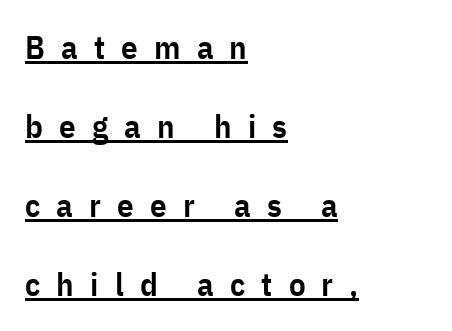
Typesetter's note: demi weight, one step under bold. Check the space under the baseline: a stroke is drawn there. Is there much room between lines? Yes — plenty of vertical air separates them. Upright lettering throughout. Character widths vary here, with narrow letters taking less room than wide ones. The passage shown is typeset with a sans-serif family.
